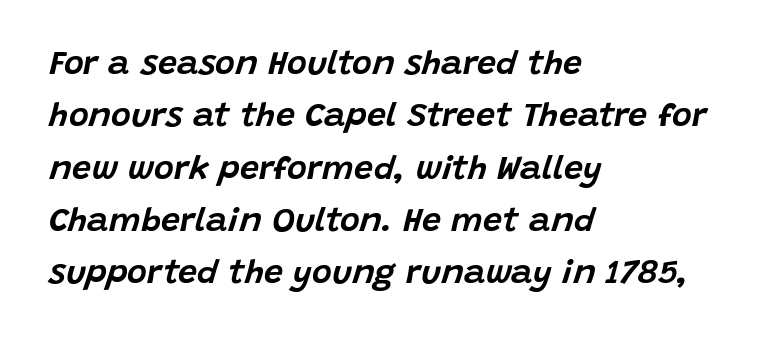
The image shows 34 px text type, italic (leaning right); set left-aligned, normal line spacing (1.54x), normal letter spacing, not underlined; low stroke contrast and a large x-height.
